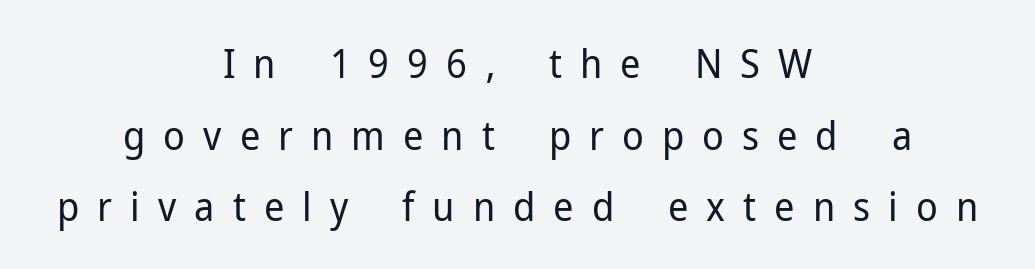
The image shows 40 px regular-weight sans-serif type, upright; set centered, line spacing 1.79x, unusually wide letter spacing (+0.45 em), not underlined; low stroke contrast and a medium x-height.
